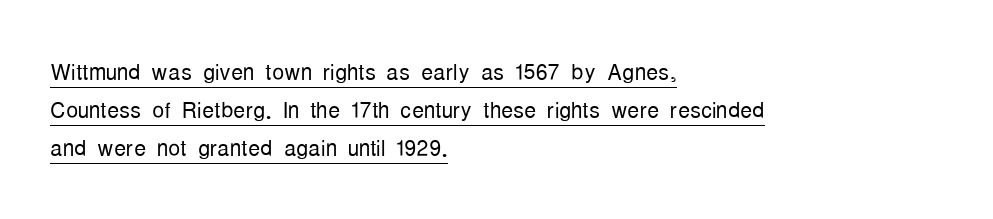
Compared with typical body copy, the letter spacing here is the same. This rendering uses left alignment, leaving the right contour irregular. In terms of posture, this sample is upright. Think of a printed novel: that variable character pitch is what you see here. These lines sit exactly where default settings would place them.
